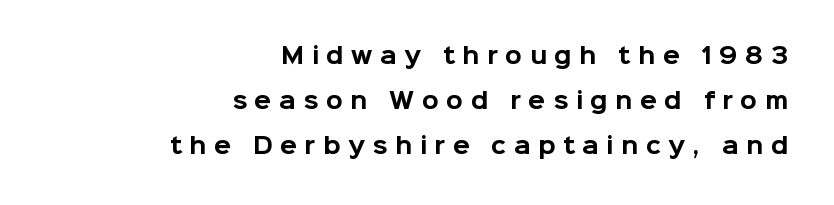
The image shows 22 px bold type, upright; set right-aligned, loose line spacing (2.04x), unusually wide letter spacing (+0.34 em), not underlined.
